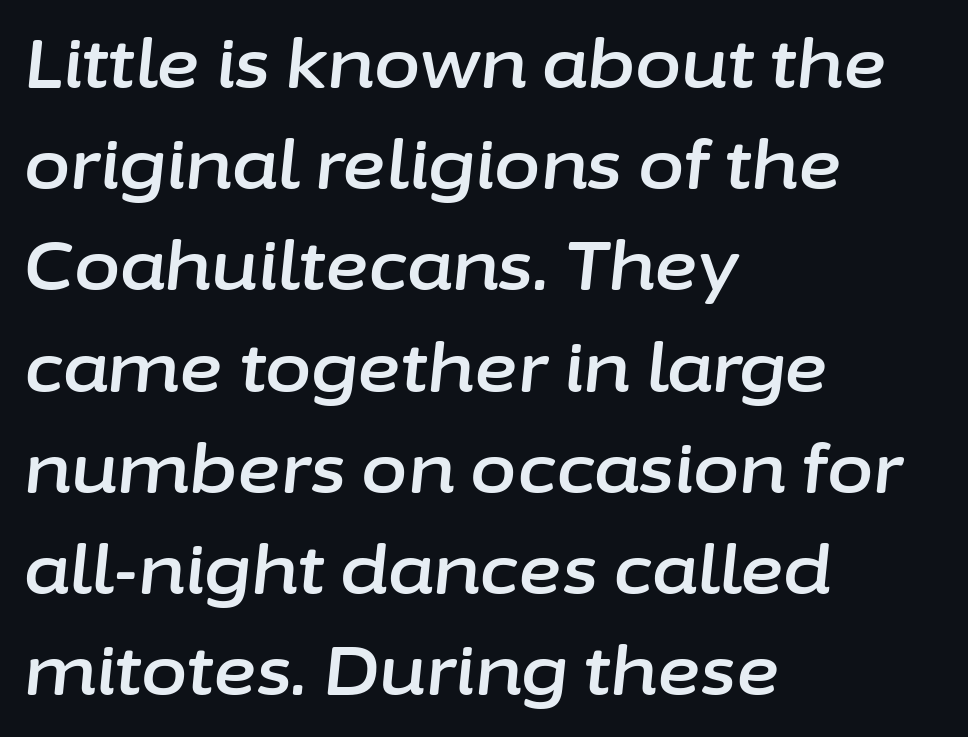
In terms of leading, this rendering sits right in the middle. Each letter keeps its own natural width here, so spacing adapts to shape. Horizontal alignment here is leftward, the default for most running prose. Emphasis-style slanted type is in use. Each word holds together tightly as a unit, with standard inter-letter gaps.
